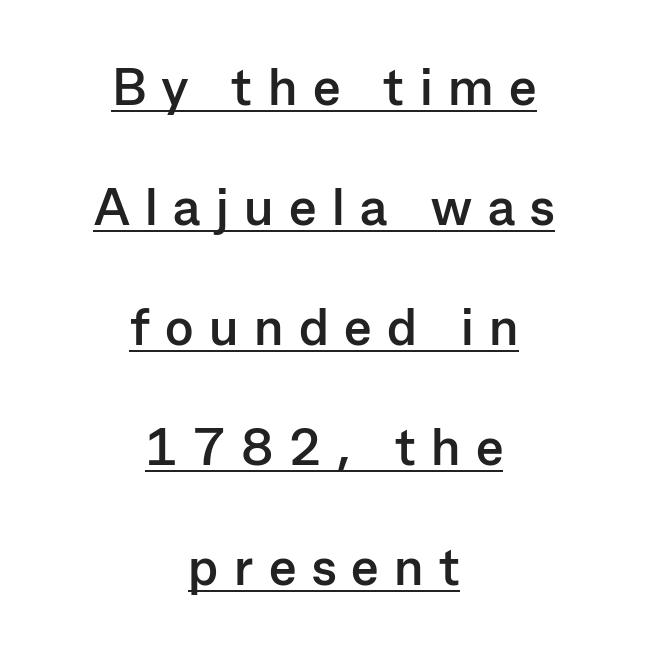
Is there much room between lines? Yes — plenty of vertical air separates them. What kind of face is this? One without serifs — a sans. The glyphs are accompanied by a horizontal stroke just below them. Every row of glyphs is offset so its center matches the block's center.
